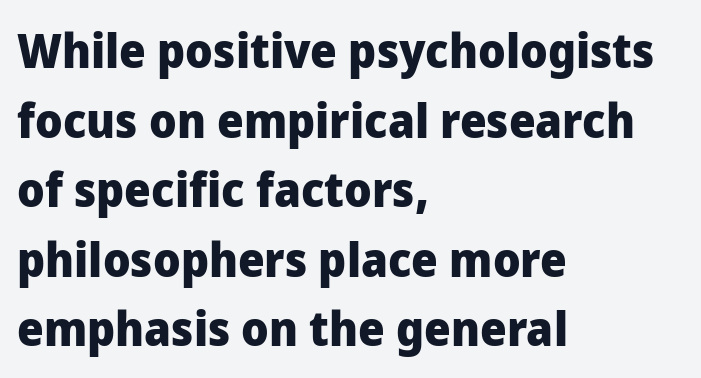
The image shows 47 px heavy sans-serif type, upright; set left-aligned, normal line spacing (1.48x), normal letter spacing, not underlined; low stroke contrast and a medium x-height.
